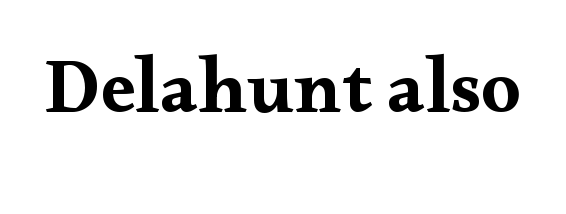
Q: Is the text bold? A: Yes.
Q: Is the text italic (slanted)? A: No, it is upright.
Q: Is the typeface a serif or a sans-serif typeface? A: Serif.
Q: Is the text underlined? A: No.
Q: Is the spacing between letters normal or unusually wide? A: Normal.
Q: Width (condensed, normal, or wide)? A: Wide.
Q: Stroke contrast? A: Medium.
Q: x-height? A: Small.
Q: Monospaced? A: No.
